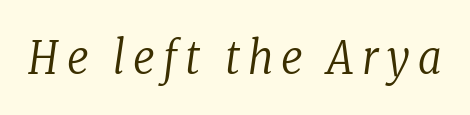
The image shows 46 px regular-weight, condensed serif type, italic (leaning right); set not underlined; low stroke contrast and a medium x-height.
